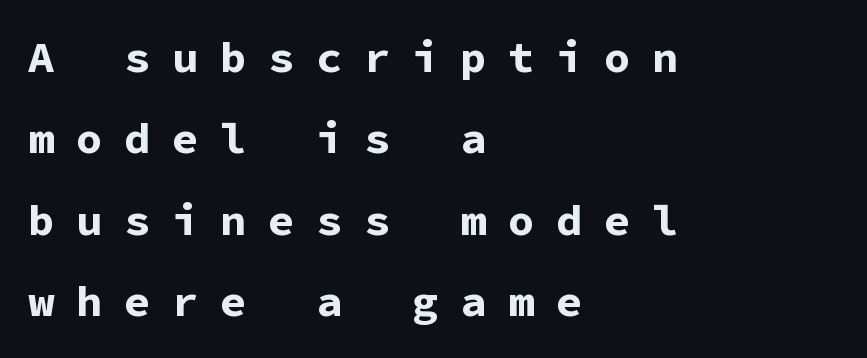
The image shows 44 px bold sans-serif type, upright, monospaced; set left-aligned, line spacing 1.85x, unusually wide letter spacing (+0.49 em), not underlined; low stroke contrast and a medium x-height.
